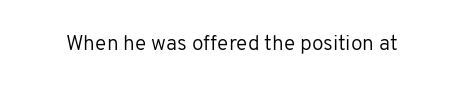
{"italic": "no", "bold": "no", "underline": "no", "letter_spacing": "normal", "letter_spacing_em": 0.0, "glyph_px": 21}
